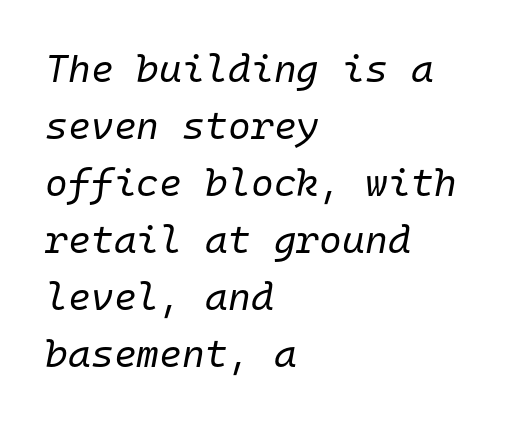
Note the uniform advance width — an 'i' takes as much space as an 'm'. Honestly, the row spacing looks completely unremarkable. Does the lettering tilt? It does — this is italic. Plain, unruled lines of type.
